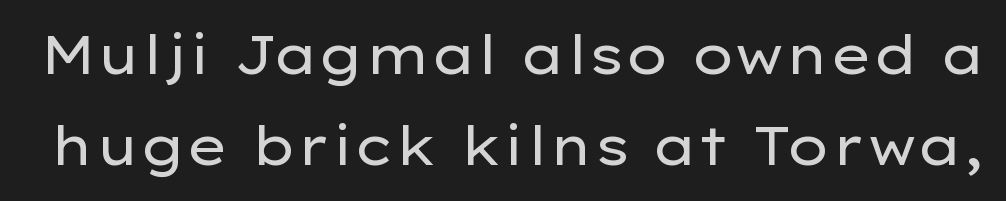
These lines are rendered in a variable-pitch font. Unlike a traditional serif, this face leaves its strokes unadorned. Summary of weight: not heavy and not bold. Default kerning and tracking; the words read as compact shapes.
